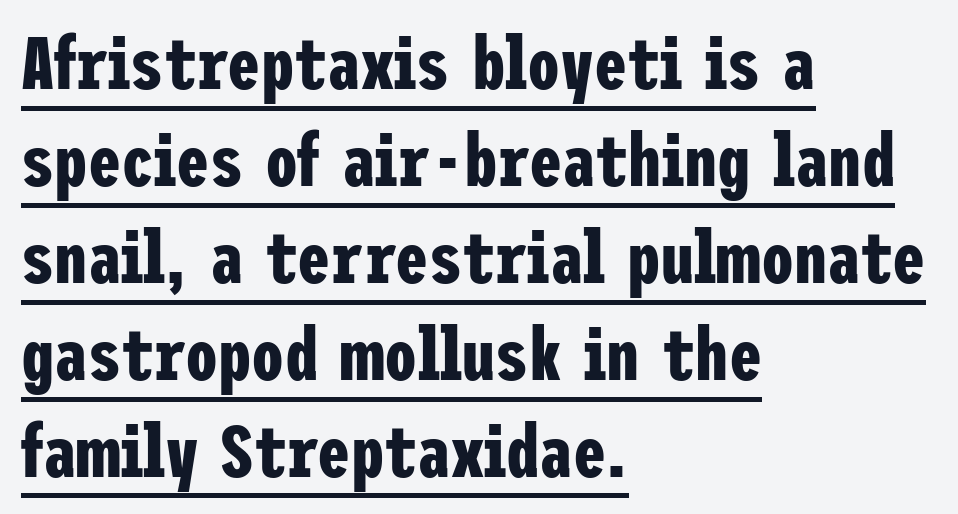
These lines keep a tight, regular rhythm from letter to letter. Is the type bold? Yes — the strokes are clearly thick and heavy. Note: no serifs on the glyphs. Ascenders rise straight up at ninety degrees. Like a heading marked for emphasis, these lines bear an underscore.
